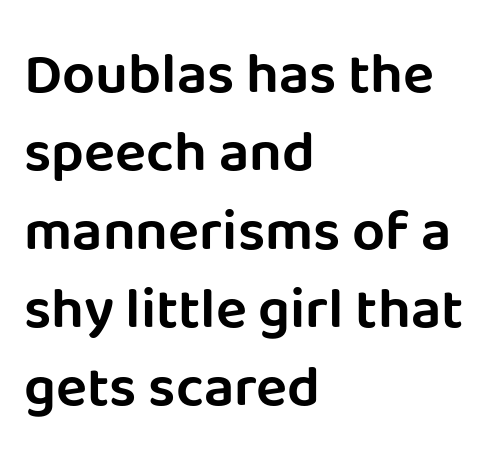
Nobody touched the tracking dial on this one. Posture: upright roman. This sample keeps an unexceptional amount of space between lines. The area under the type is left untouched. Stroke terminals: plain, sans-serif.
